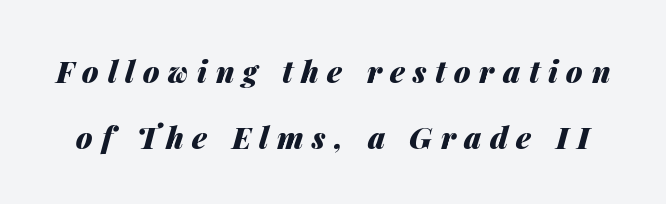
Q: Is the text bold? A: Yes.
Q: Is the text italic (slanted)? A: Yes, it leans right by about 14 degrees.
Q: Is the text underlined? A: No.
Q: Is the spacing between letters normal or unusually wide? A: Unusually wide.
Q: Is the spacing between lines tight, normal or loose? A: Loose.
Q: Width (condensed, normal, or wide)? A: Normal.
Q: Stroke contrast? A: Medium.
Q: x-height? A: Medium.
Q: Monospaced? A: No.
